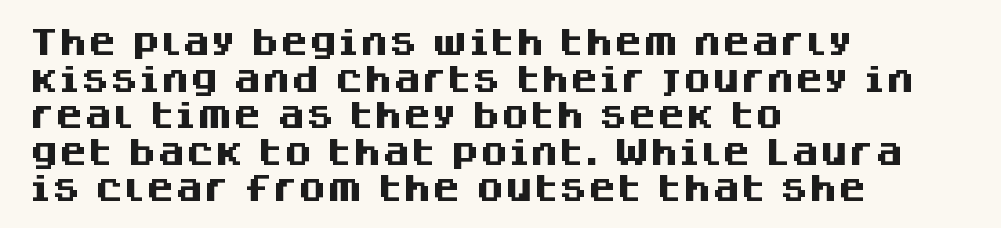
Letter spacing: default. Any mark beneath the type? The region is blank. Is the type bold? Yes — the strokes are clearly thick and heavy. To sum up the face: it is a sans, with no serifs.
